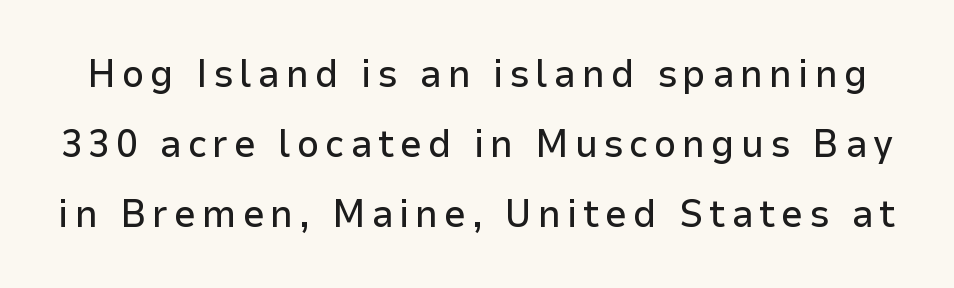
{"serif": "no", "italic": "no", "width": "normal", "stroke_contrast": "low", "x_height": "medium", "monospaced": "no", "underline": "no", "line_spacing_ratio": 1.79, "glyph_px": 39}
